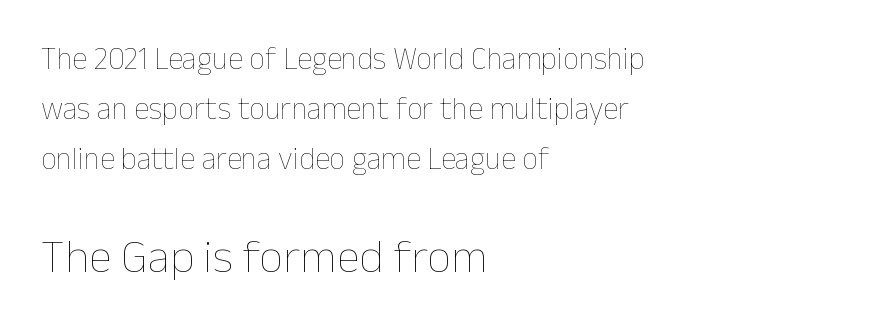
Q: Is the text bold? A: No.
Q: Is the text italic (slanted)? A: No, it is upright.
Q: Is the text underlined? A: No.
Q: How is the paragraph aligned? A: Left-aligned.
Q: Is the spacing between letters normal or unusually wide? A: Normal.
Q: Is the spacing between lines tight, normal or loose? A: Normal.
Q: Which block of text is set in a larger size, the first (top) or the second (bottom)? A: The second (bottom) one.
Q: Width (condensed, normal, or wide)? A: Normal.
Q: Stroke contrast? A: Low.
Q: x-height? A: Medium.
Q: Monospaced? A: No.
